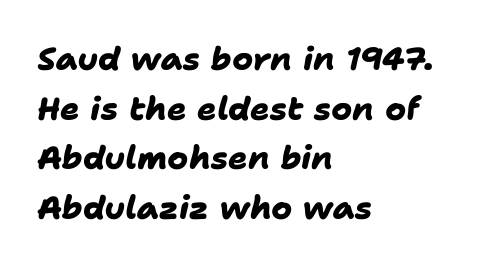
Underlining? Definitely not there. Font category for this specimen: sans-serif. Every letter is thick-stroked: bold, no question. A typesetter would call this proportional, since set widths differ per character. This rendering leaves character spacing at its baseline value.
